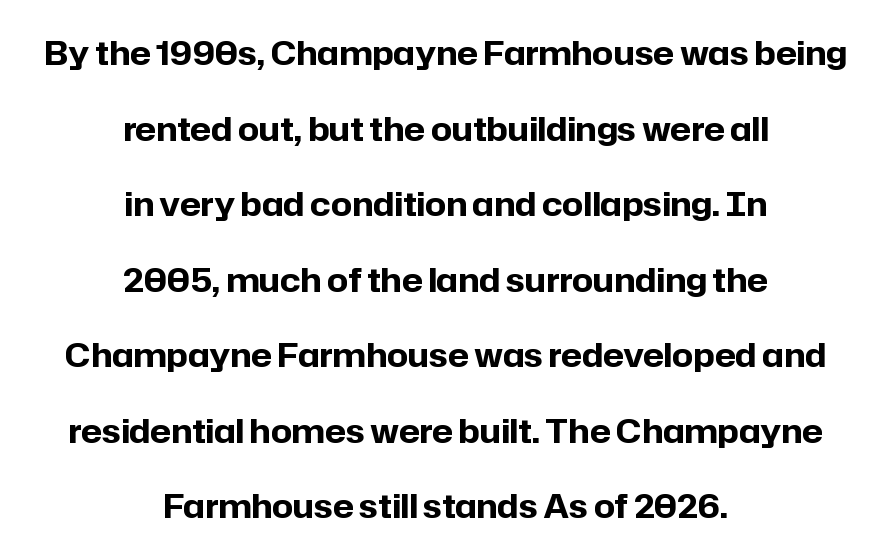
The image shows 33 px bold sans-serif type, upright; set centered, loose line spacing (2.29x), normal letter spacing, not underlined; low stroke contrast and a medium x-height.
